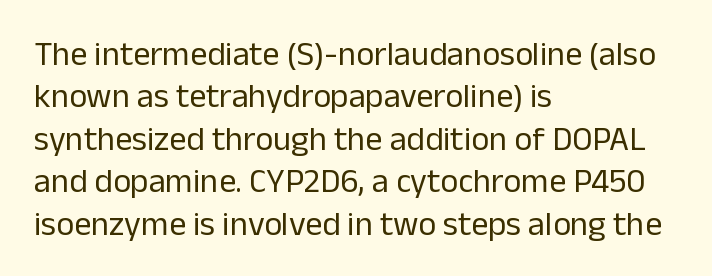
The image shows 34 px regular-weight sans-serif type, upright; set left-aligned, normal line spacing (1.25x), normal letter spacing, not underlined; low stroke contrast and a medium x-height.
